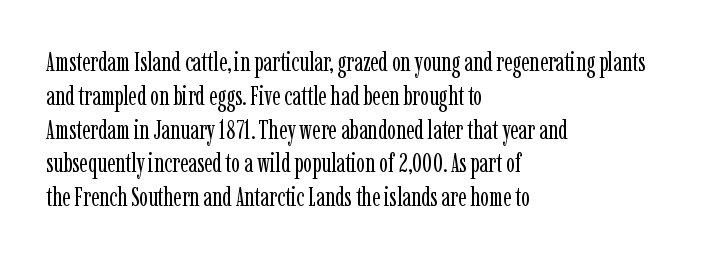
Descenders are the only things crossing below the line. Vertical strokes here are truly vertical. Compared with typical paragraphs, the rows here are spaced about the same. The setting favours the left margin, as ordinary paragraphs usually do.
